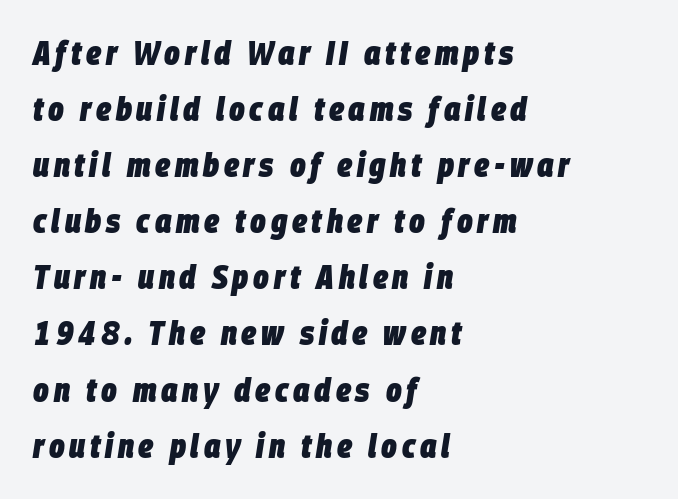
{"italic": "yes", "lean": "right", "slant_degrees": 9, "bold": "yes", "weight": "heavy", "width": "condensed", "stroke_contrast": "low", "x_height": "large", "monospaced": "no", "underline": "no", "align": "left", "line_spacing": "normal", "line_spacing_ratio": 1.7, "glyph_px": 33}
